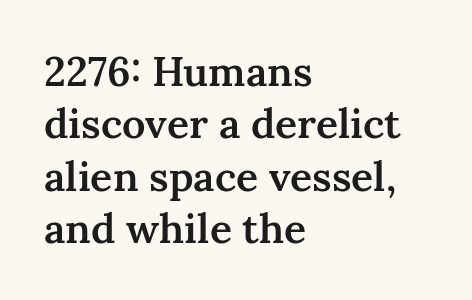
{"serif": "yes", "italic": "no", "bold": "semi", "weight": "semibold", "width": "normal", "stroke_contrast": "medium", "x_height": "medium", "monospaced": "no", "underline": "no", "align": "left", "line_spacing": "normal", "line_spacing_ratio": 1.28, "letter_spacing": "normal", "letter_spacing_em": 0.0, "glyph_px": 41}
